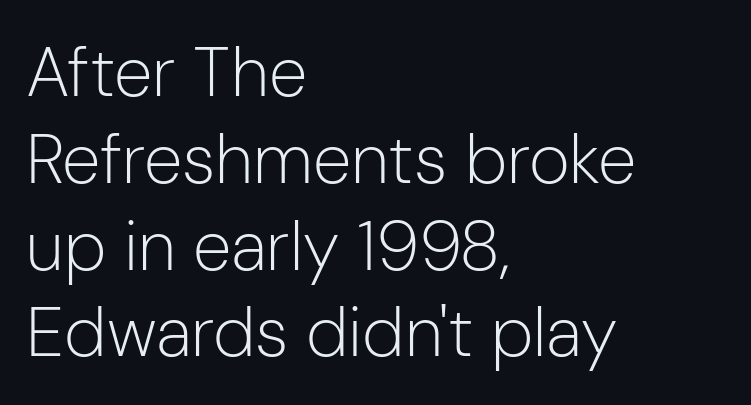
Q: Is the text bold? A: No.
Q: Is the text italic (slanted)? A: No, it is upright.
Q: Is the typeface a serif or a sans-serif typeface? A: Sans-serif.
Q: Is the text underlined? A: No.
Q: How is the paragraph aligned? A: Left-aligned.
Q: Is the spacing between letters normal or unusually wide? A: Normal.
Q: Width (condensed, normal, or wide)? A: Normal.
Q: Stroke contrast? A: Low.
Q: x-height? A: Medium.
Q: Monospaced? A: No.
